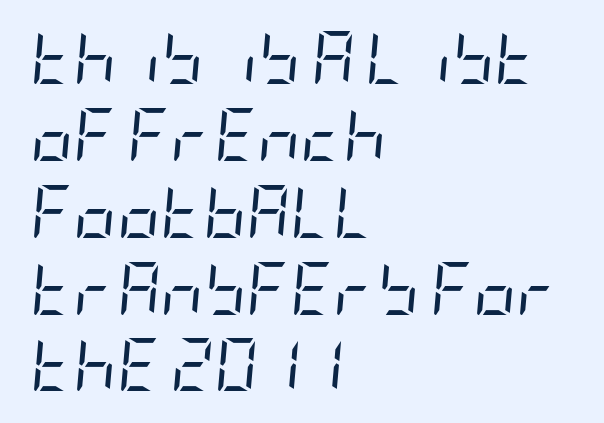
Q: Is the text bold? A: No.
Q: Is the text italic (slanted)? A: Yes, it leans right by about 5 degrees.
Q: Is the text underlined? A: No.
Q: How is the paragraph aligned? A: Left-aligned.
Q: Is the spacing between letters normal or unusually wide? A: Normal.
Q: Is the spacing between lines tight, normal or loose? A: Normal.
Q: Width (condensed, normal, or wide)? A: Condensed.
Q: Stroke contrast? A: Low.
Q: x-height? A: Large.
